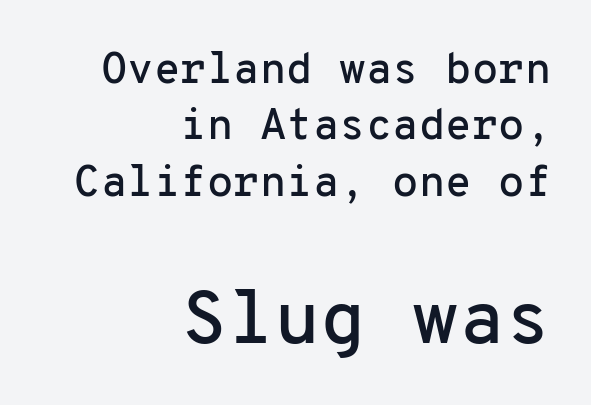
Q: Is the text italic (slanted)? A: No, it is upright.
Q: Is the typeface a serif or a sans-serif typeface? A: Sans-serif.
Q: Is the text underlined? A: No.
Q: How is the paragraph aligned? A: Right-aligned.
Q: Is the spacing between letters normal or unusually wide? A: Normal.
Q: Is the spacing between lines tight, normal or loose? A: Normal.
Q: Which block of text is set in a larger size, the first (top) or the second (bottom)? A: The second (bottom) one.
Q: Width (condensed, normal, or wide)? A: Normal.
Q: Stroke contrast? A: Low.
Q: x-height? A: Medium.
Q: Monospaced? A: Yes.
